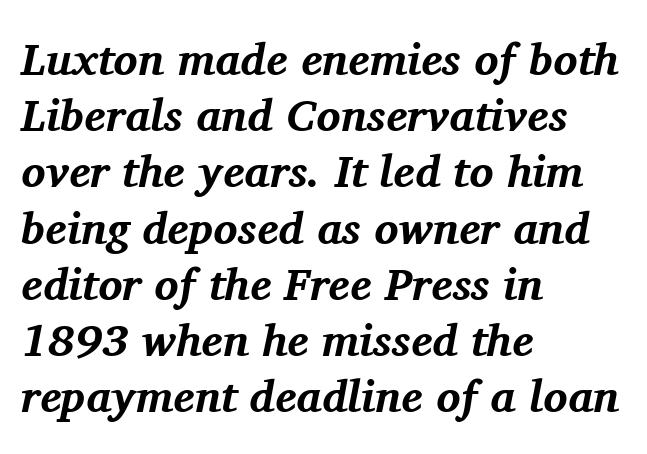
Only glyphs here, with clear space below each row. Strokes here are thick enough to call this a true bold. The letters advance in unequal steps, a hallmark of proportional type. Is the block centered? No — it sits flush against the left margin. Does extra space separate the letters? No, they use regular spacing.
